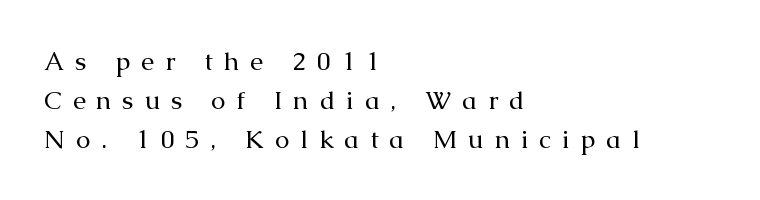
These lines are set flush left with a ragged right edge. Weight: in the light-to-regular range. Descender tails drop into unmarked territory. This block has exactly the height ordinary leading produces.
